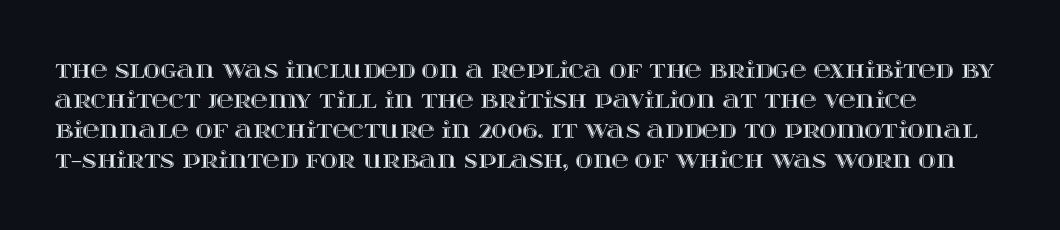
Bare-footed words on every line. Summary of vertical rhythm: regular, with standard interline spacing. No extra tracking has been applied to these lines. Style check: upright.
